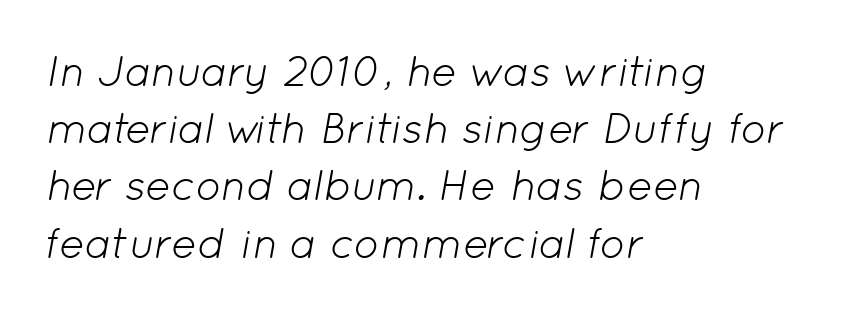
Q: Is the text bold? A: No.
Q: Is the text italic (slanted)? A: Yes, it leans right by about 12 degrees.
Q: Is the text underlined? A: No.
Q: How is the paragraph aligned? A: Left-aligned.
Q: Is the spacing between letters normal or unusually wide? A: Normal.
Q: Is the spacing between lines tight, normal or loose? A: Normal.
Q: Width (condensed, normal, or wide)? A: Normal.
Q: Stroke contrast? A: Low.
Q: x-height? A: Medium.
Q: Monospaced? A: No.
